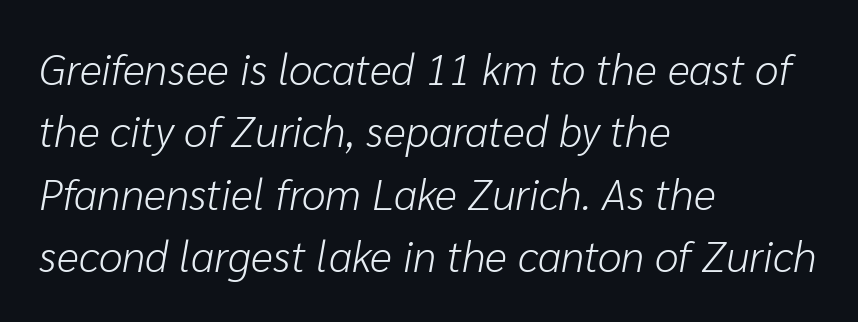
{"italic": "yes", "lean": "right", "slant_degrees": 10, "bold": "no", "weight": "light", "width": "normal", "stroke_contrast": "low", "x_height": "medium", "monospaced": "no", "underline": "no", "align": "left", "line_spacing": "normal", "line_spacing_ratio": 1.45, "letter_spacing": "normal", "letter_spacing_em": 0.0, "glyph_px": 43}
